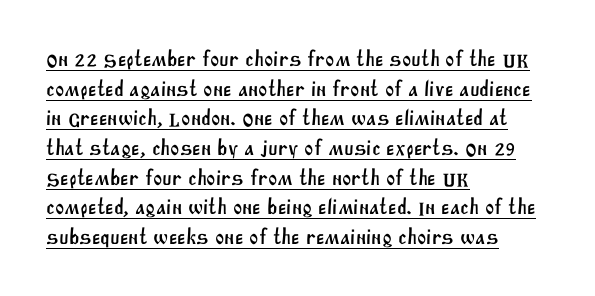
The image shows 22 px text type; set left-aligned, normal line spacing (1.35x), normal letter spacing, underlined.
